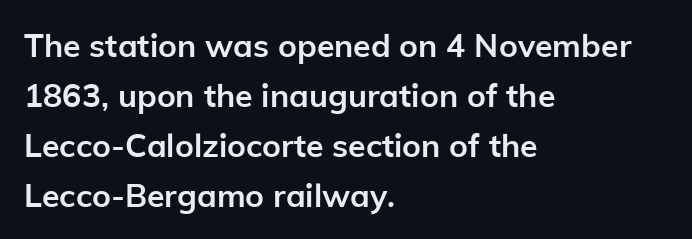
Bare-footed words on every line. Notice how thick the strokes are: this is what a full bold looks like. The paragraph shown leans on its left margin. Does the leading feel generous? No, just average. In terms of posture, this sample is upright.
